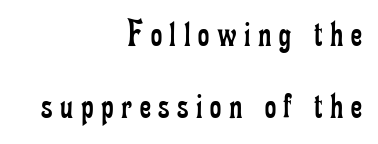
{"serif": "yes", "italic": "no", "bold": "no", "weight": "regular", "width": "condensed", "stroke_contrast": "low", "x_height": "small", "monospaced": "no", "underline": "no", "align": "right", "line_spacing_ratio": 1.84, "letter_spacing": "wide", "letter_spacing_em": 0.2, "glyph_px": 39}
